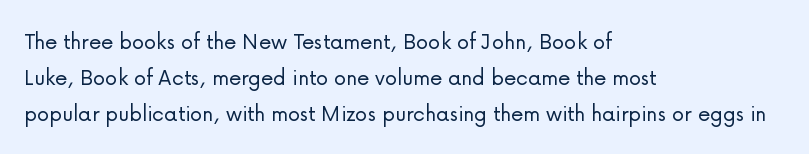
{"italic": "no", "bold": "no", "underline": "no", "align": "left", "line_spacing": "normal", "line_spacing_ratio": 1.44, "letter_spacing": "normal", "letter_spacing_em": 0.0, "glyph_px": 25}
